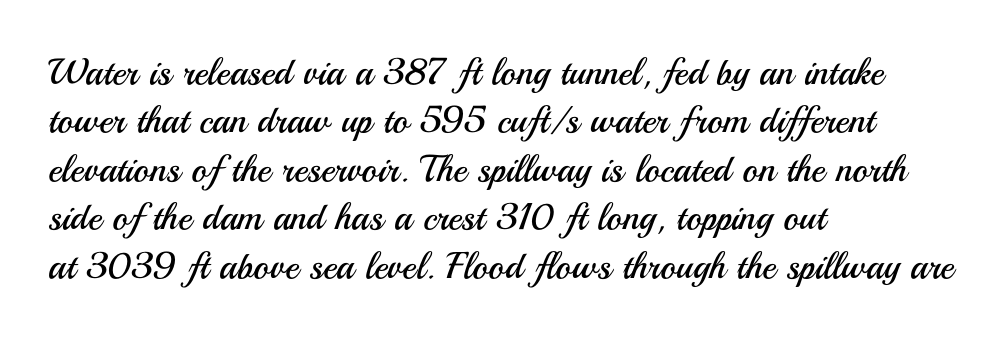
The rows are spaced the way most documents space them. Each letter keeps its own natural width here, so spacing adapts to shape. Descender tails drop into unmarked territory. Is the type heavy? It reads as light-to-regular instead. The rendering shows plain stroke endings on the letterforms — a sans-serif design.
